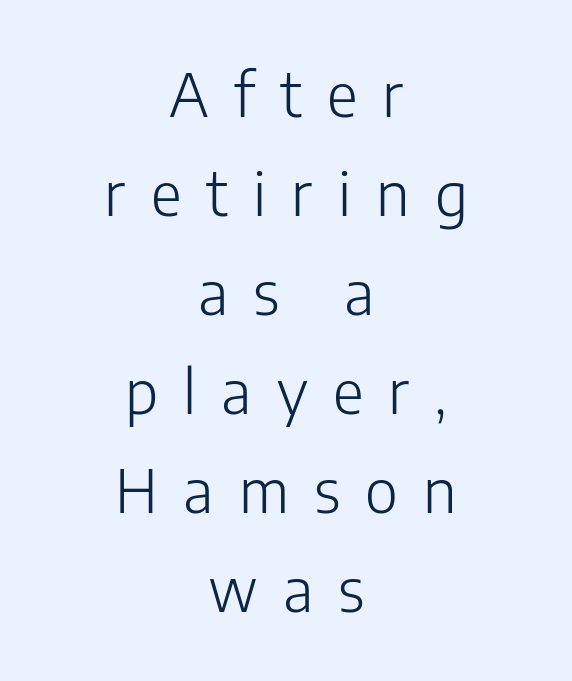
Q: Is the text bold? A: No.
Q: Is the text italic (slanted)? A: No, it is upright.
Q: Is the typeface a serif or a sans-serif typeface? A: Sans-serif.
Q: Is the text underlined? A: No.
Q: How is the paragraph aligned? A: Centered.
Q: Is the spacing between letters normal or unusually wide? A: Unusually wide.
Q: Is the spacing between lines tight, normal or loose? A: Normal.
Q: Width (condensed, normal, or wide)? A: Normal.
Q: Stroke contrast? A: Low.
Q: x-height? A: Medium.
Q: Monospaced? A: No.
